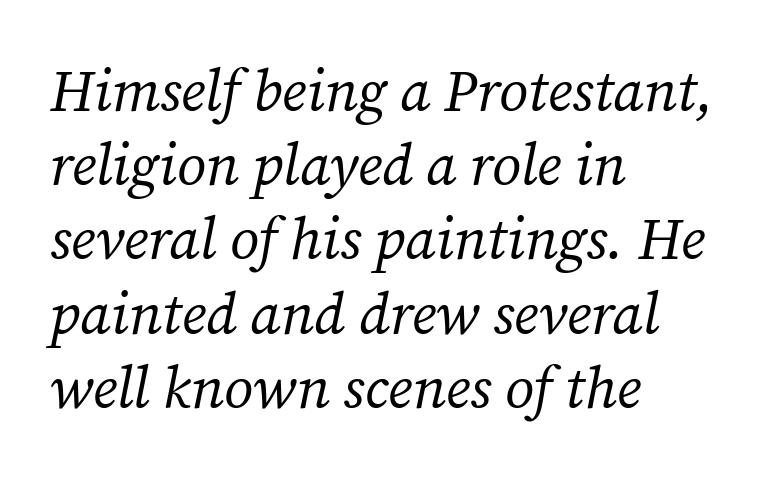
Q: Is the text bold? A: No.
Q: Is the text italic (slanted)? A: Yes, it leans right by about 12 degrees.
Q: Is the typeface a serif or a sans-serif typeface? A: Serif.
Q: Is the text underlined? A: No.
Q: How is the paragraph aligned? A: Left-aligned.
Q: Is the spacing between letters normal or unusually wide? A: Normal.
Q: Is the spacing between lines tight, normal or loose? A: Normal.
Q: Width (condensed, normal, or wide)? A: Normal.
Q: Stroke contrast? A: Medium.
Q: x-height? A: Medium.
Q: Monospaced? A: No.
